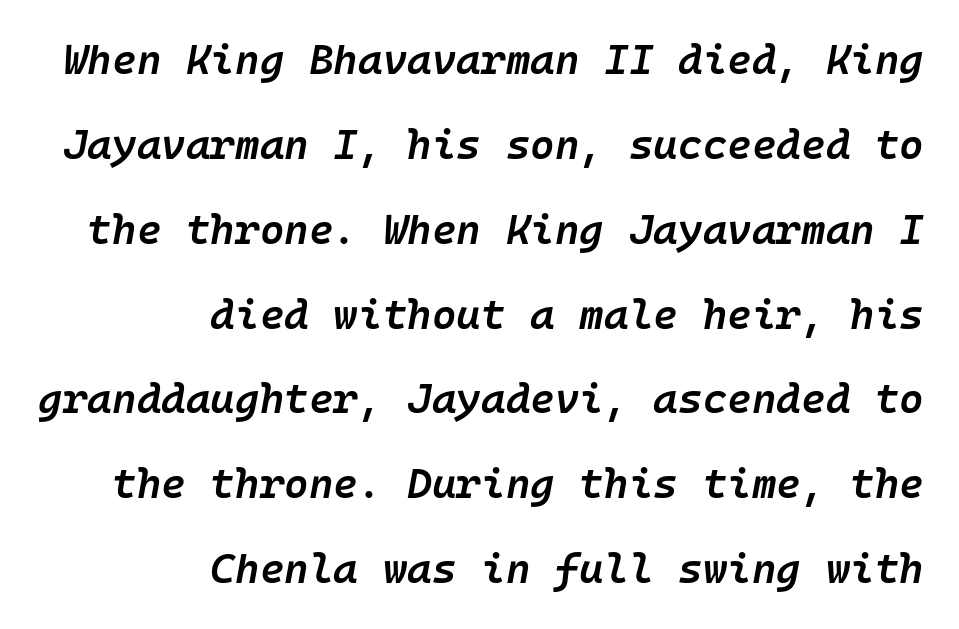
{"italic": "yes", "lean": "right", "slant_degrees": 10, "bold": "semi", "weight": "semibold", "width": "normal", "stroke_contrast": "low", "x_height": "medium", "underline": "no", "align": "right", "line_spacing": "loose", "line_spacing_ratio": 2.02, "letter_spacing": "normal", "letter_spacing_em": 0.0, "glyph_px": 42}
